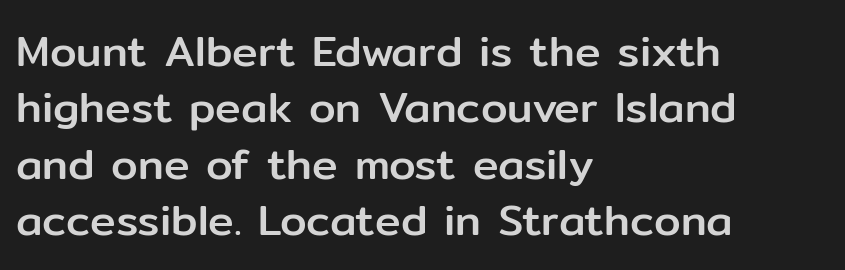
The image shows 43 px sans-serif type, upright; set left-aligned, normal line spacing (1.31x), normal letter spacing, not underlined; low stroke contrast and a medium x-height.
